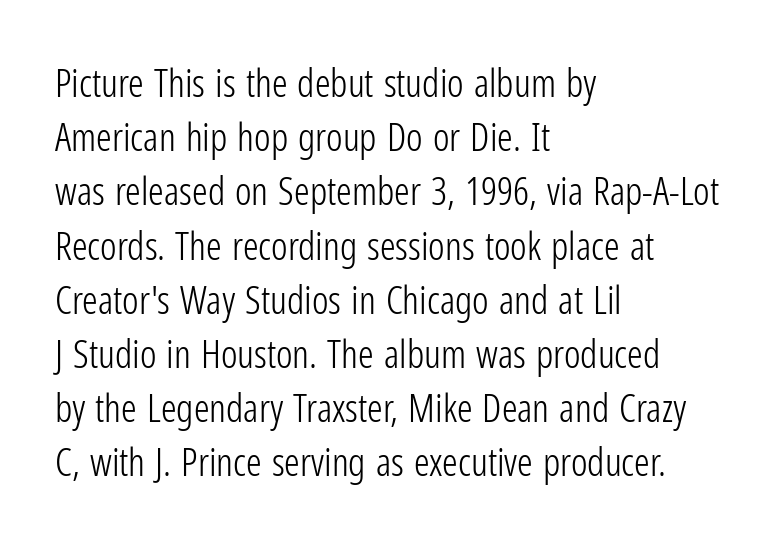
{"serif": "no", "italic": "no", "bold": "no", "weight": "light", "width": "condensed", "stroke_contrast": "low", "x_height": "medium", "monospaced": "no", "underline": "no", "align": "left", "line_spacing": "normal", "line_spacing_ratio": 1.39, "letter_spacing": "normal", "letter_spacing_em": 0.0, "glyph_px": 39}
